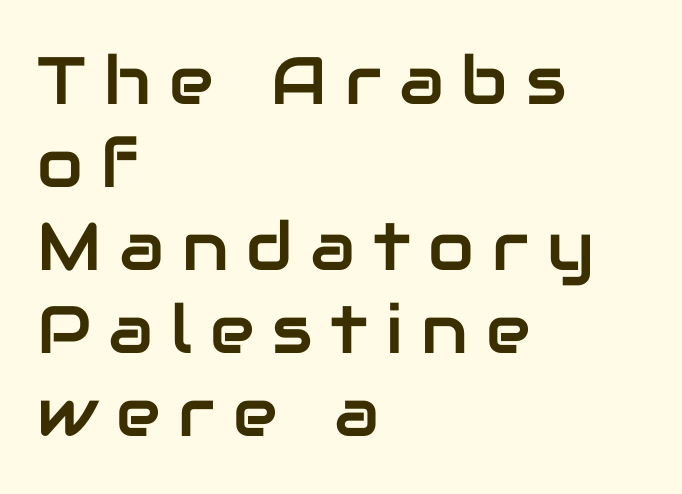
Tracking value appears strongly positive — letters spread wide. Nope, not italic — everything's standing straight. Unlike a traditional serif, this face leaves its strokes unadorned. Do the characters align in a grid? No, the font is proportional. The glyphs are unaccompanied by any horizontal stroke below them. Visually the block forms a straight wall on the left and a jagged coastline on the right.
